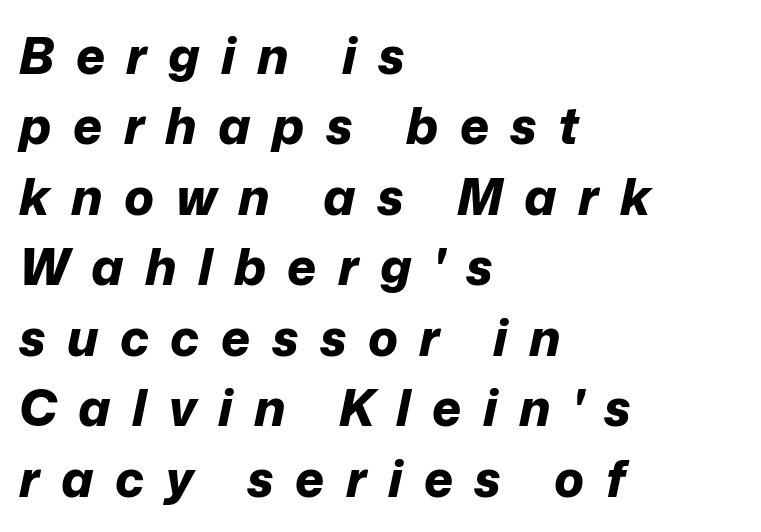
Bare-footed words on every line. The characters look thick and weighty, a clear bold. Looking at the ascenders, they clearly lean. How are the letters spaced? Widely, with obvious added tracking.
